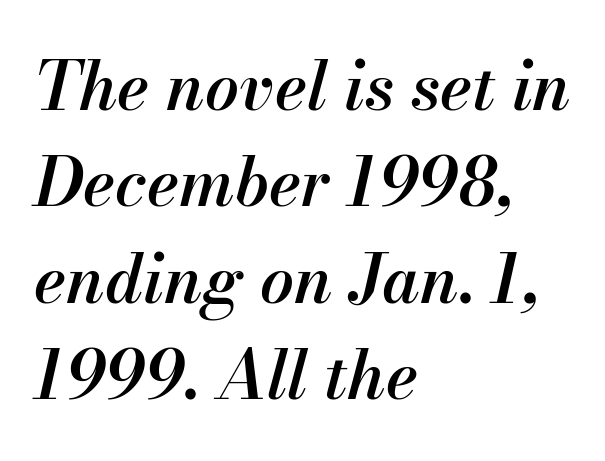
Q: Is the text bold? A: Semi-bold.
Q: Is the text italic (slanted)? A: Yes, it leans right by about 13 degrees.
Q: Is the text underlined? A: No.
Q: How is the paragraph aligned? A: Left-aligned.
Q: Is the spacing between letters normal or unusually wide? A: Normal.
Q: Is the spacing between lines tight, normal or loose? A: Normal.
Q: Width (condensed, normal, or wide)? A: Normal.
Q: Stroke contrast? A: Medium.
Q: x-height? A: Small.
Q: Monospaced? A: No.
